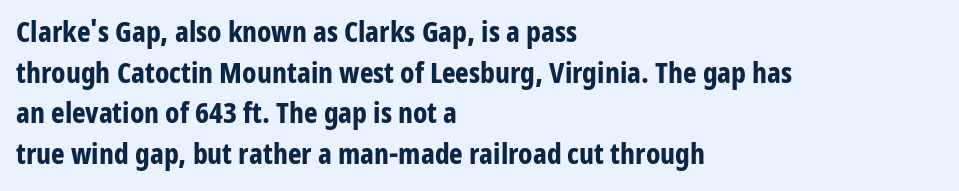
Q: Is the text bold? A: Yes.
Q: Is the text italic (slanted)? A: No, it is upright.
Q: Is the typeface a serif or a sans-serif typeface? A: Sans-serif.
Q: Is the text underlined? A: No.
Q: How is the paragraph aligned? A: Left-aligned.
Q: Is the spacing between letters normal or unusually wide? A: Normal.
Q: Is the spacing between lines tight, normal or loose? A: Normal.
Q: Width (condensed, normal, or wide)? A: Condensed.
Q: Stroke contrast? A: Low.
Q: x-height? A: Medium.
Q: Monospaced? A: No.
